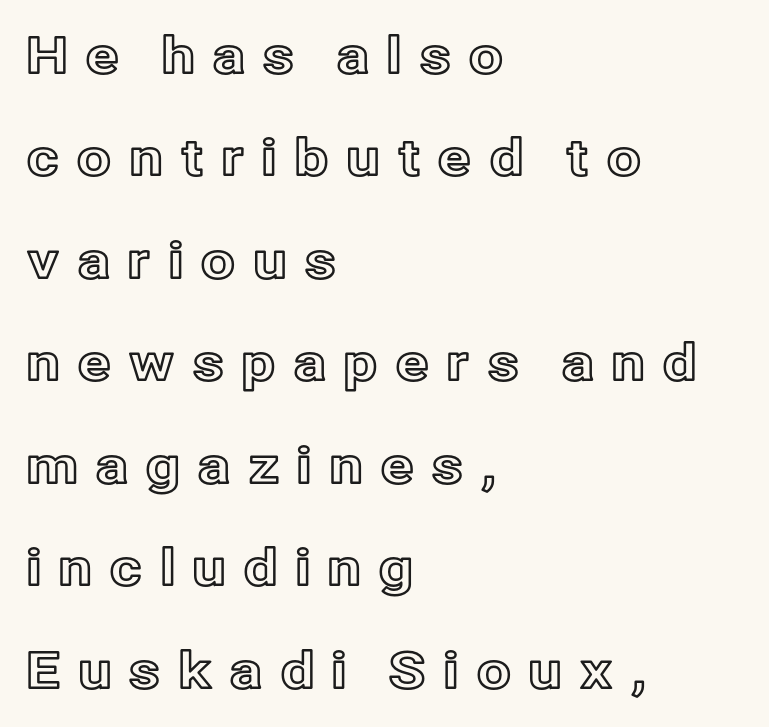
Q: Is the text italic (slanted)? A: No, it is upright.
Q: Is the text underlined? A: No.
Q: How is the paragraph aligned? A: Left-aligned.
Q: Is the spacing between letters normal or unusually wide? A: Unusually wide.
Q: Is the spacing between lines tight, normal or loose? A: Loose.
Q: Width (condensed, normal, or wide)? A: Normal.
Q: x-height? A: Medium.
Q: Monospaced? A: No.
